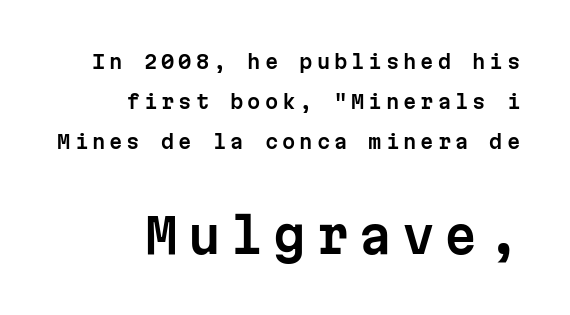
Is this a sans? Yes — the strokes have no serifs. Casual observation: everything's shoved over to the right. A typesetter would call this monospace, since all characters share one set width. Of the two passages, the one underneath uses the larger point size. The lines are spread far apart with generous leading. There is plenty of visible air inserted between adjacent glyphs.
